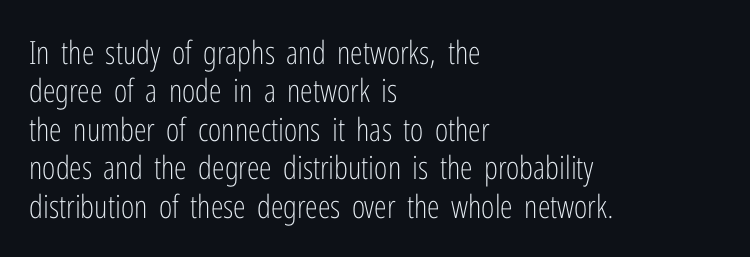
Standard letterfit; no display-style spreading of the glyphs. Descenders are the only things crossing below the line. Where is the straight margin? On the left. This rendering employs a face without finishing strokes, i.e., a sans-serif.
